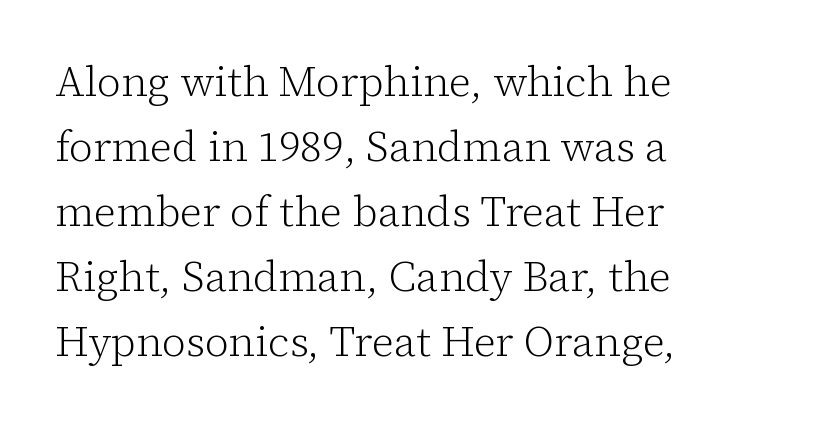
The image shows 42 px light serif type, upright; set left-aligned, normal line spacing (1.55x), normal letter spacing, not underlined; low stroke contrast and a medium x-height.
